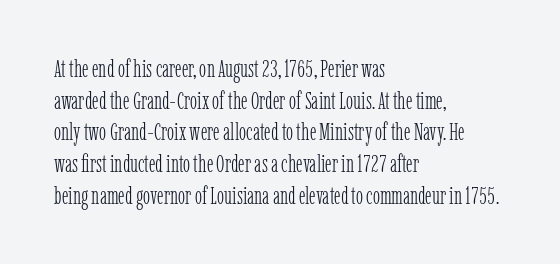
The image shows 24 px text type, upright; set left-aligned, normal line spacing (1.32x), normal letter spacing, not underlined.
